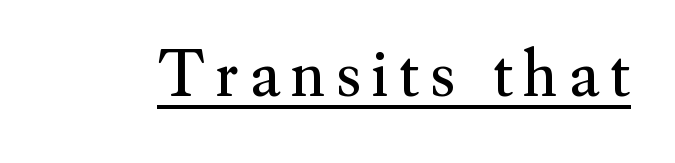
Regarding serifs, this sample has them. Every character sits straight up, as roman type does. A typesetter would call this proportional, since set widths differ per character. A rule runs beneath these lines of type.
